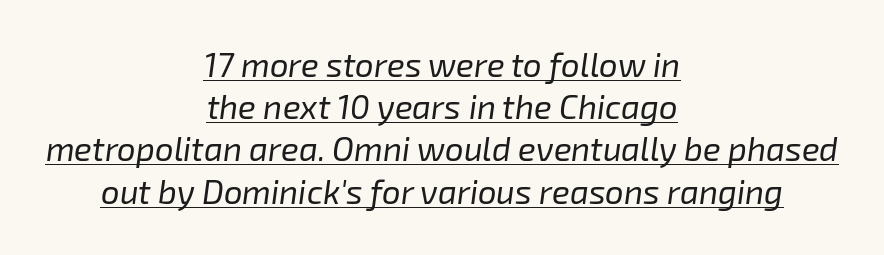
Think of a printed novel: that variable character pitch is what you see here. A baseline rule has been typeset under these characters. Horizontal alignment here is central, giving a formal, balanced look. A typesetter would mark this as italic. A typesetter would call this zero additional tracking.
